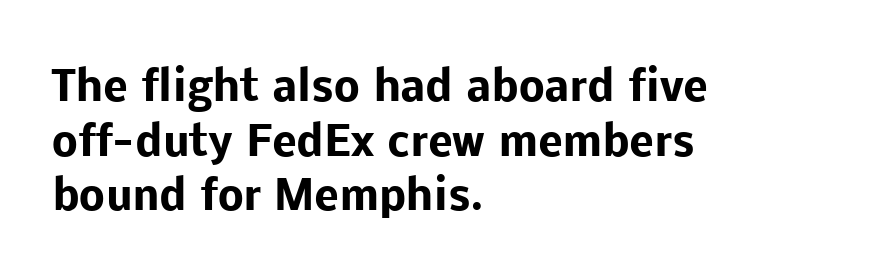
The image shows 41 px heavy sans-serif type, upright; set left-aligned, normal line spacing (1.33x), normal letter spacing, not underlined; low stroke contrast and a medium x-height.
